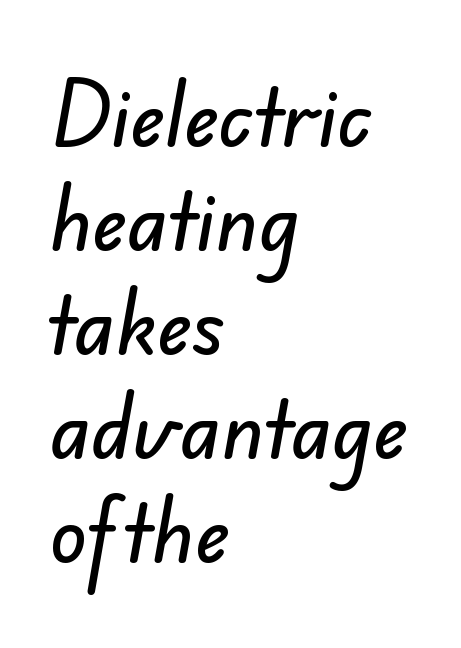
Q: Is the typeface a serif or a sans-serif typeface? A: Sans-serif.
Q: Is the text underlined? A: No.
Q: How is the paragraph aligned? A: Left-aligned.
Q: Is the spacing between letters normal or unusually wide? A: Normal.
Q: Is the spacing between lines tight, normal or loose? A: Normal.
Q: Width (condensed, normal, or wide)? A: Normal.
Q: Stroke contrast? A: Low.
Q: x-height? A: Small.
Q: Monospaced? A: No.
